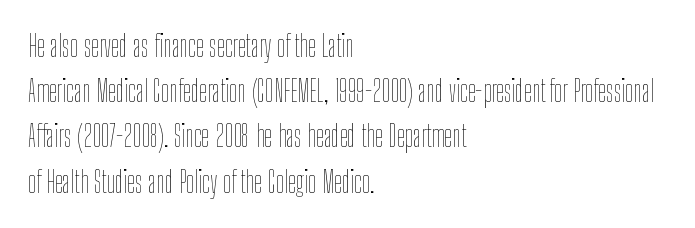
The image shows 29 px thin, condensed type, upright; set left-aligned, normal line spacing (1.56x), normal letter spacing, not underlined; low stroke contrast and a medium x-height.
